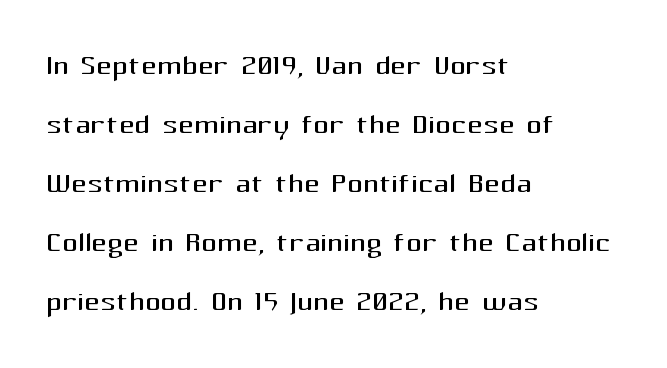
The image shows 39 px regular-weight sans-serif type, upright; set left-aligned, normal line spacing (1.51x), normal letter spacing, not underlined; medium stroke contrast and a medium x-height.
